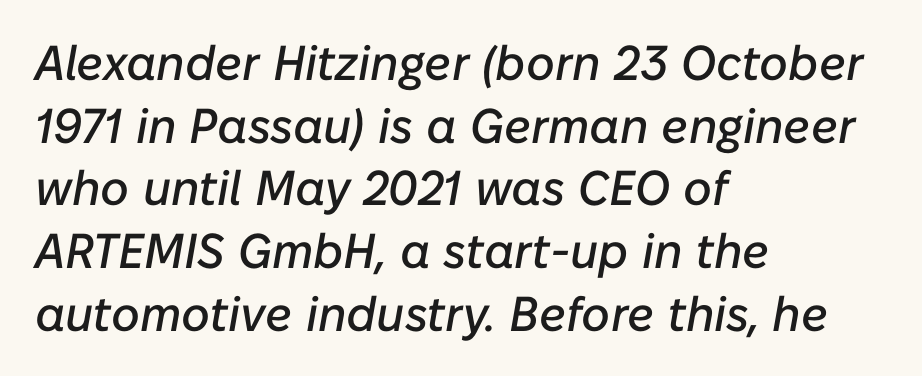
Q: Is the text italic (slanted)? A: Yes, it leans right by about 10 degrees.
Q: Is the text underlined? A: No.
Q: How is the paragraph aligned? A: Left-aligned.
Q: Is the spacing between letters normal or unusually wide? A: Normal.
Q: Is the spacing between lines tight, normal or loose? A: Normal.
Q: Width (condensed, normal, or wide)? A: Normal.
Q: Stroke contrast? A: Low.
Q: x-height? A: Medium.
Q: Monospaced? A: No.
